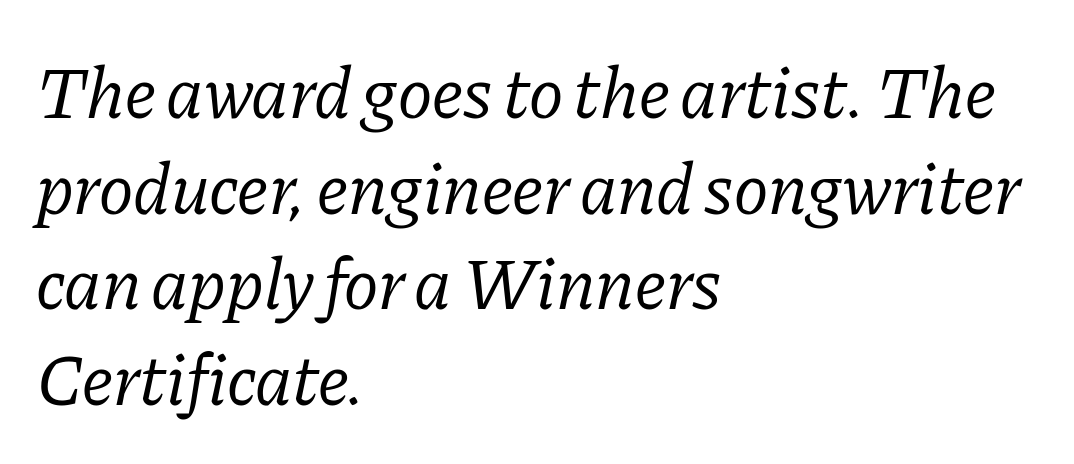
{"serif": "yes", "italic": "yes", "lean": "right", "slant_degrees": 11, "bold": "no", "weight": "regular", "width": "normal", "stroke_contrast": "low", "x_height": "medium", "monospaced": "no", "underline": "no", "align": "left", "line_spacing": "normal", "line_spacing_ratio": 1.31, "letter_spacing": "normal", "letter_spacing_em": 0.0, "glyph_px": 73}
